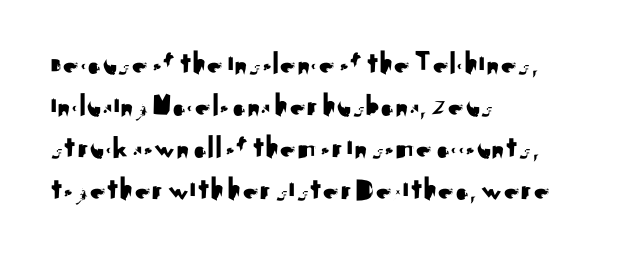
{"serif": "no", "italic": "no", "width": "normal", "stroke_contrast": "medium", "x_height": "small", "monospaced": "no", "underline": "no", "align": "left", "line_spacing": "normal", "line_spacing_ratio": 1.31, "letter_spacing": "normal", "letter_spacing_em": 0.0, "glyph_px": 32}
